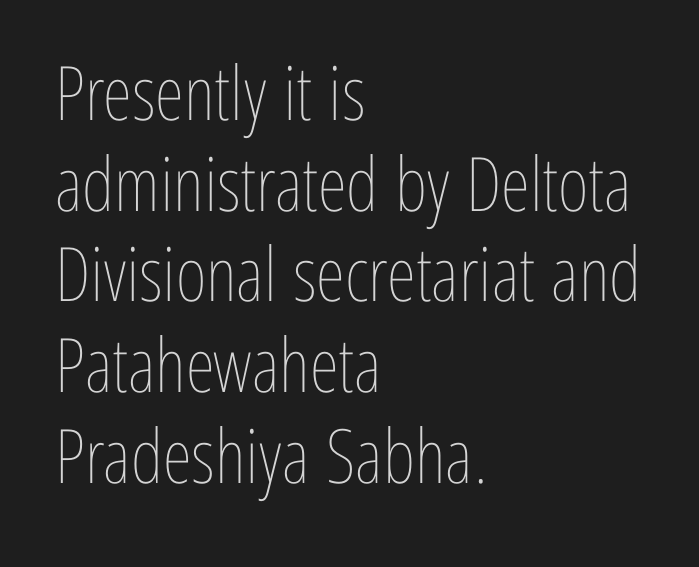
You could not count columns in this text — the font is proportionally spaced. On a weight scale, this lands at 450 or below. Every character sits straight up, as roman type does. Horizontal alignment here is leftward, the default for most running prose.
